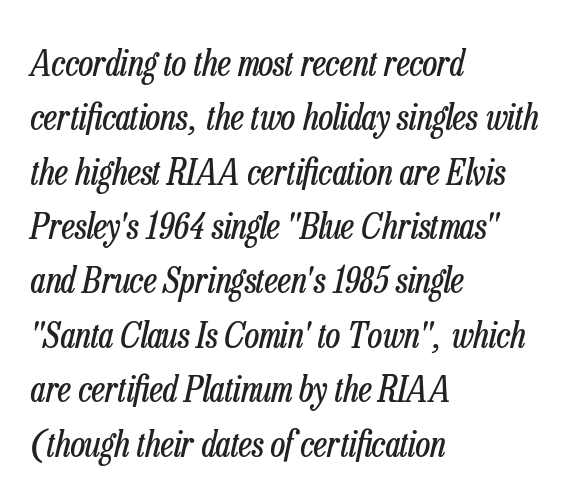
The image shows 36 px regular-weight, condensed type, italic (leaning right); set left-aligned, normal line spacing (1.51x), normal letter spacing, not underlined; low stroke contrast and a medium x-height.
